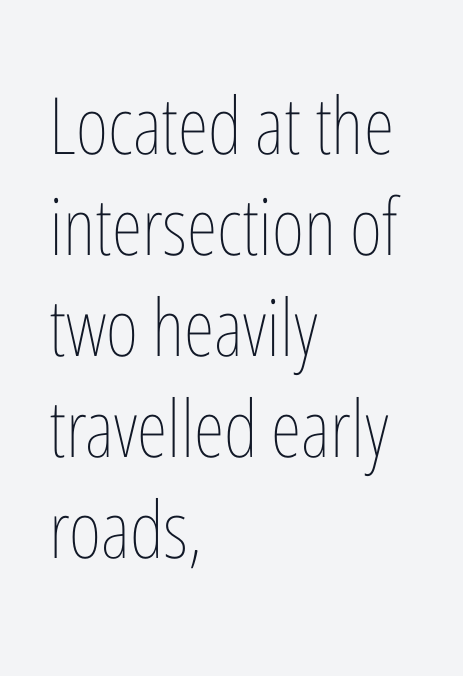
How would I describe the line gaps? Plain and ordinary. Characters remain perfectly vertical along every line. Note the varied advance widths — an 'i' is clearly narrower than an 'm'. Vertical stems look standard width or narrower in stroke.
